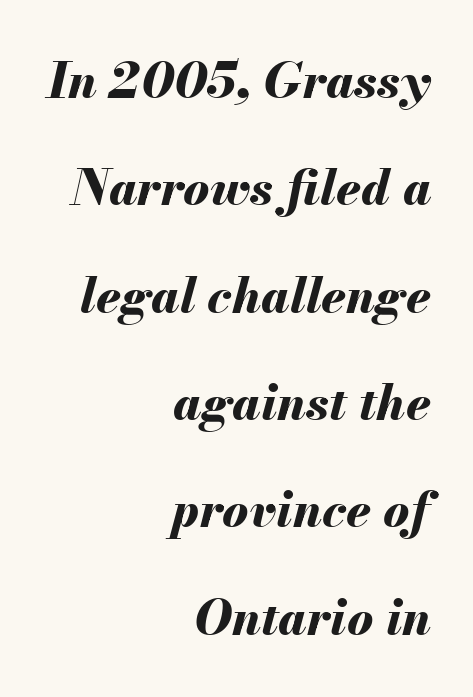
Proportional: the letters do not fall into vertical columns. Interline gaps are noticeably wide in this sample. The compositor pushed each line to the right boundary. The gap between lines stays unmarked. How heavy is the stroke? Heavy — this is a bold. The type is set solid horizontally, with unmodified tracking.
